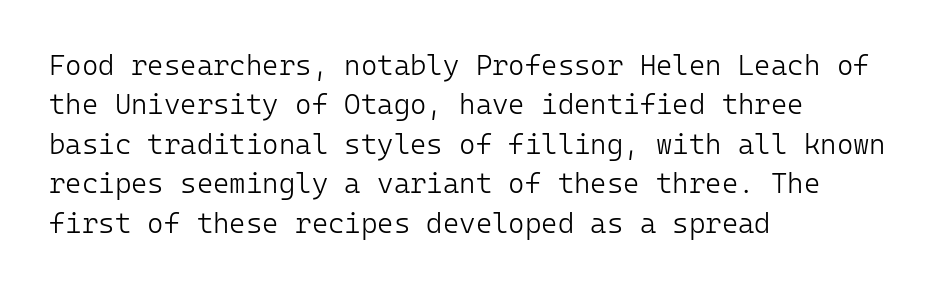
{"serif": "no", "italic": "no", "bold": "no", "weight": "light", "width": "normal", "stroke_contrast": "low", "x_height": "medium", "monospaced": "yes", "underline": "no", "align": "left", "line_spacing": "normal", "line_spacing_ratio": 1.41, "letter_spacing": "normal", "letter_spacing_em": 0.0, "glyph_px": 28}
